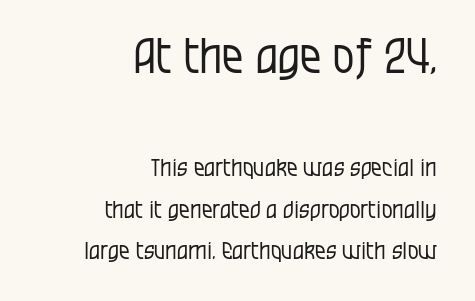
Q: Is the text bold? A: No.
Q: Is the text italic (slanted)? A: No, it is upright.
Q: Is the typeface a serif or a sans-serif typeface? A: Sans-serif.
Q: Is the text underlined? A: No.
Q: How is the paragraph aligned? A: Right-aligned.
Q: Is the spacing between letters normal or unusually wide? A: Normal.
Q: Which block of text is set in a larger size, the first (top) or the second (bottom)? A: The first (top) one.
Q: Width (condensed, normal, or wide)? A: Condensed.
Q: Stroke contrast? A: Low.
Q: x-height? A: Large.
Q: Monospaced? A: No.
